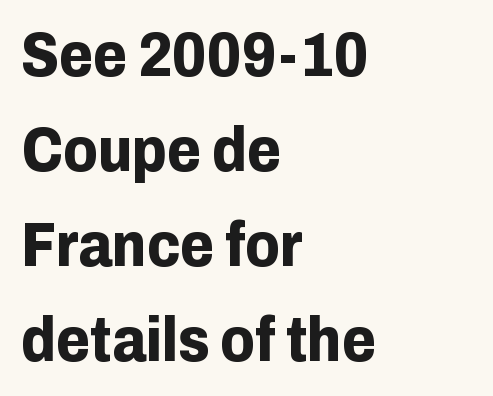
Does the copy run flush right? No — it runs flush left. Regarding leading, the lines here are spaced in the standard way. In terms of letterform style, serifs are entirely absent. When letters stand straight like this, we call the style roman or upright. The space directly below the letters is spotless.
